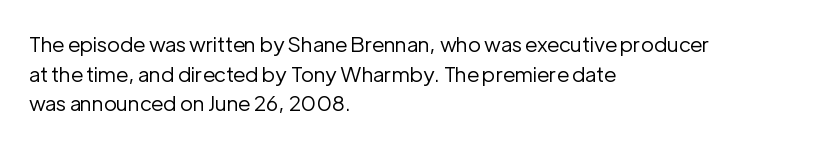
Q: Is the text bold? A: No.
Q: Is the text italic (slanted)? A: No, it is upright.
Q: Is the text underlined? A: No.
Q: How is the paragraph aligned? A: Left-aligned.
Q: Is the spacing between letters normal or unusually wide? A: Normal.
Q: Is the spacing between lines tight, normal or loose? A: Normal.
